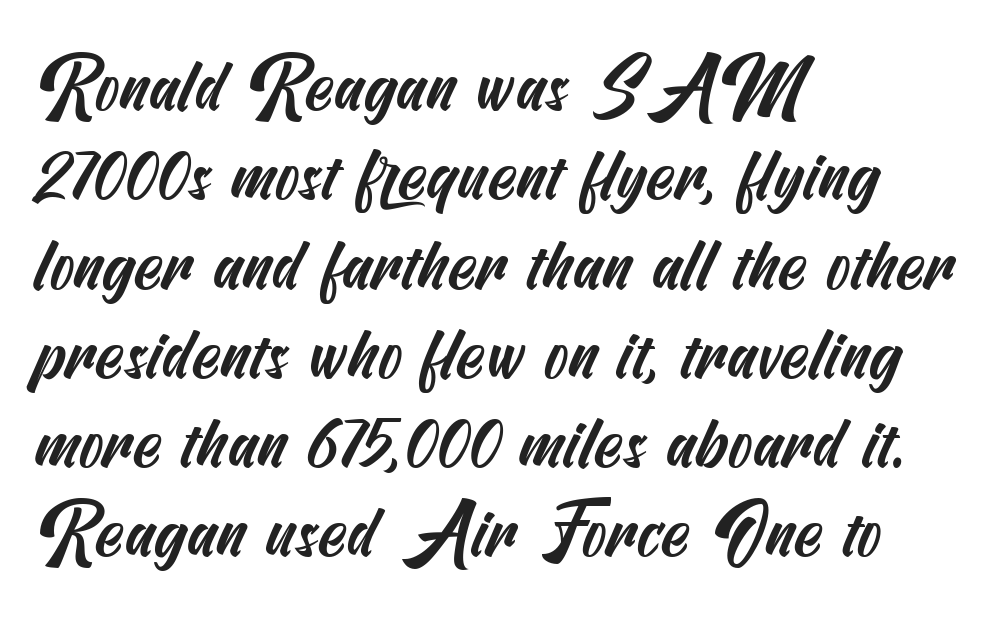
Notice how the passage keeps a crisp vertical edge on the left only. Nobody touched the tracking dial on this one. Examine the stroke ends and you'll find no serifs. The string is rendered with underlining switched off.
